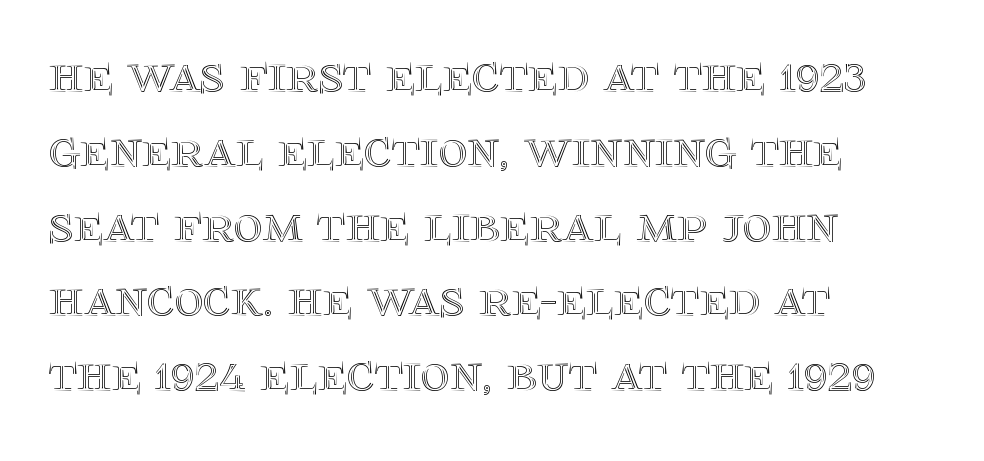
The image shows 55 px text type, upright; set left-aligned, normal line spacing (1.36x), normal letter spacing, not underlined; a large x-height.
